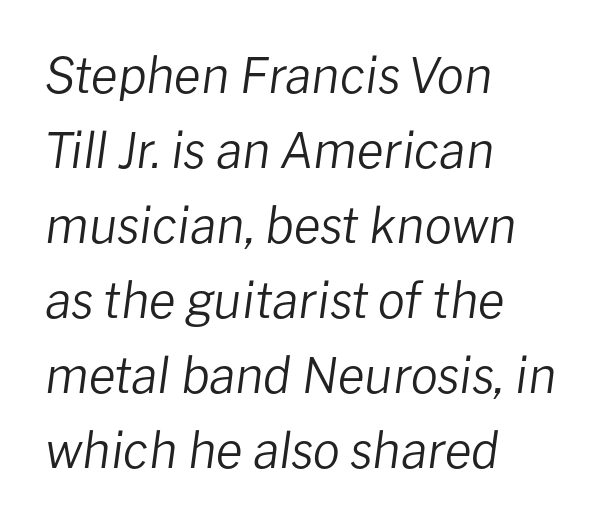
The passage shown is not underscored anywhere. The axis of the letterforms is tilted away from vertical. The weight would be labelled regular, book, light, or lighter still. The compositor pushed each line to the left boundary. Think of a printed novel: that variable character pitch is what you see here. This sample keeps an unexceptional amount of space between lines.
